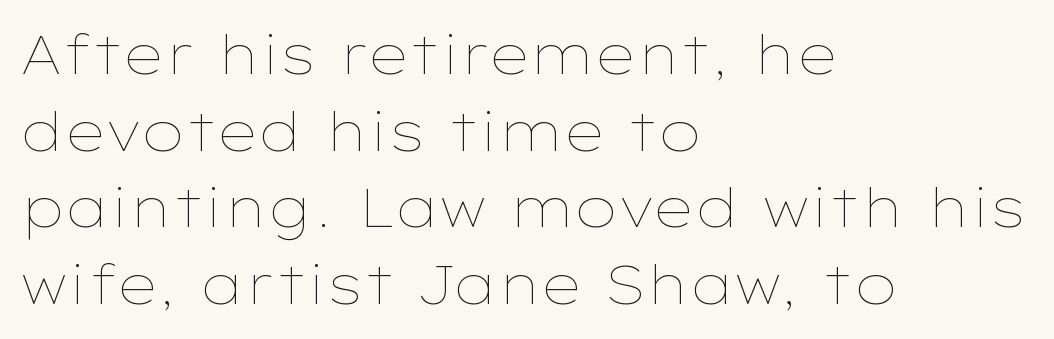
Q: Is the text bold? A: No.
Q: Is the text italic (slanted)? A: No, it is upright.
Q: Is the text underlined? A: No.
Q: How is the paragraph aligned? A: Left-aligned.
Q: Is the spacing between letters normal or unusually wide? A: Normal.
Q: Is the spacing between lines tight, normal or loose? A: Normal.
Q: Width (condensed, normal, or wide)? A: Wide.
Q: Stroke contrast? A: Low.
Q: x-height? A: Medium.
Q: Monospaced? A: No.
